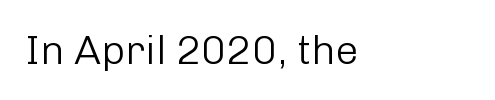
{"serif": "no", "italic": "no", "bold": "no", "weight": "light", "width": "normal", "stroke_contrast": "low", "x_height": "medium", "monospaced": "no", "underline": "no", "align": "left", "letter_spacing": "normal", "letter_spacing_em": 0.0, "glyph_px": 41}
